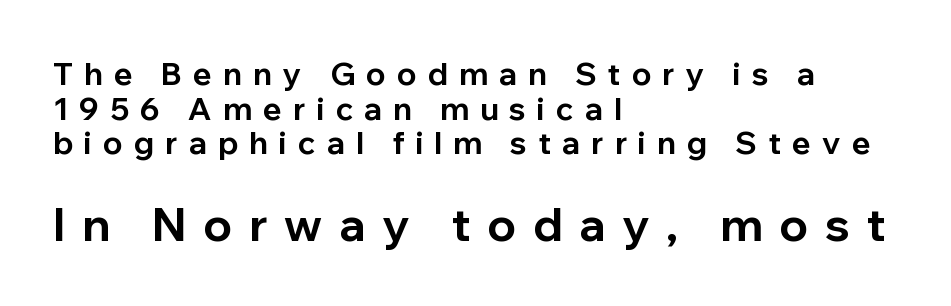
Q: Is the text bold? A: Yes.
Q: Is the text italic (slanted)? A: No, it is upright.
Q: Is the typeface a serif or a sans-serif typeface? A: Sans-serif.
Q: Is the text underlined? A: No.
Q: How is the paragraph aligned? A: Left-aligned.
Q: Is the spacing between letters normal or unusually wide? A: Unusually wide.
Q: Is the spacing between lines tight, normal or loose? A: Tight.
Q: Which block of text is set in a larger size, the first (top) or the second (bottom)? A: The second (bottom) one.
Q: Width (condensed, normal, or wide)? A: Normal.
Q: Stroke contrast? A: Low.
Q: x-height? A: Medium.
Q: Monospaced? A: No.
